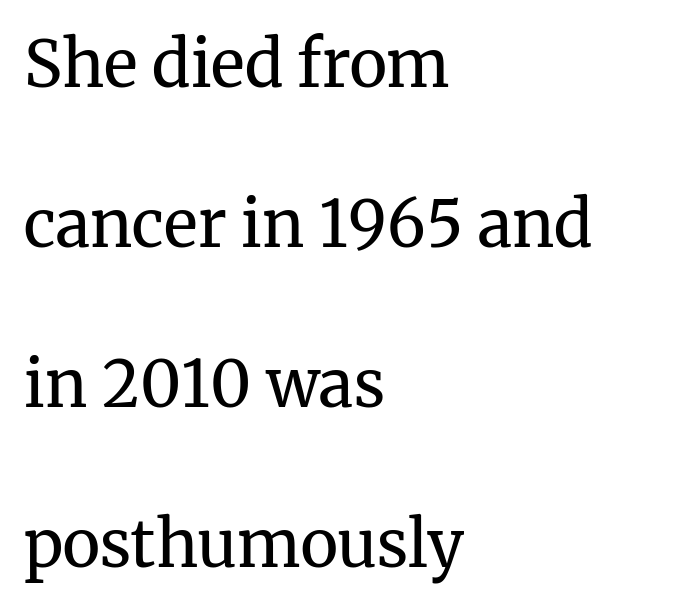
Q: Is the text bold? A: No.
Q: Is the text italic (slanted)? A: No, it is upright.
Q: Is the typeface a serif or a sans-serif typeface? A: Serif.
Q: Is the text underlined? A: No.
Q: How is the paragraph aligned? A: Left-aligned.
Q: Is the spacing between letters normal or unusually wide? A: Normal.
Q: Is the spacing between lines tight, normal or loose? A: Loose.
Q: Width (condensed, normal, or wide)? A: Normal.
Q: Stroke contrast? A: Medium.
Q: x-height? A: Medium.
Q: Monospaced? A: No.
